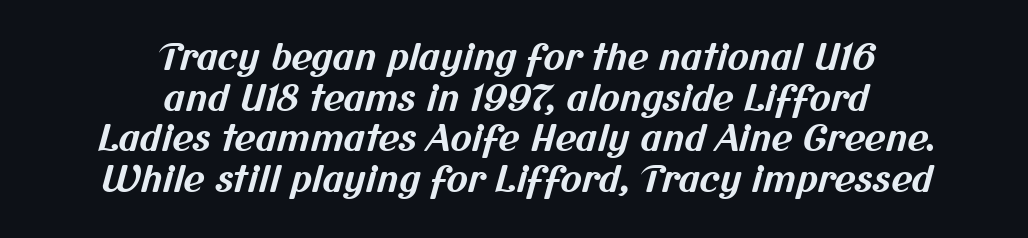
{"serif": "no", "bold": "yes", "weight": "bold", "width": "normal", "stroke_contrast": "medium", "x_height": "medium", "monospaced": "no", "underline": "no", "align": "center", "line_spacing": "tight", "line_spacing_ratio": 1.13, "letter_spacing": "normal", "letter_spacing_em": 0.0, "glyph_px": 36}
